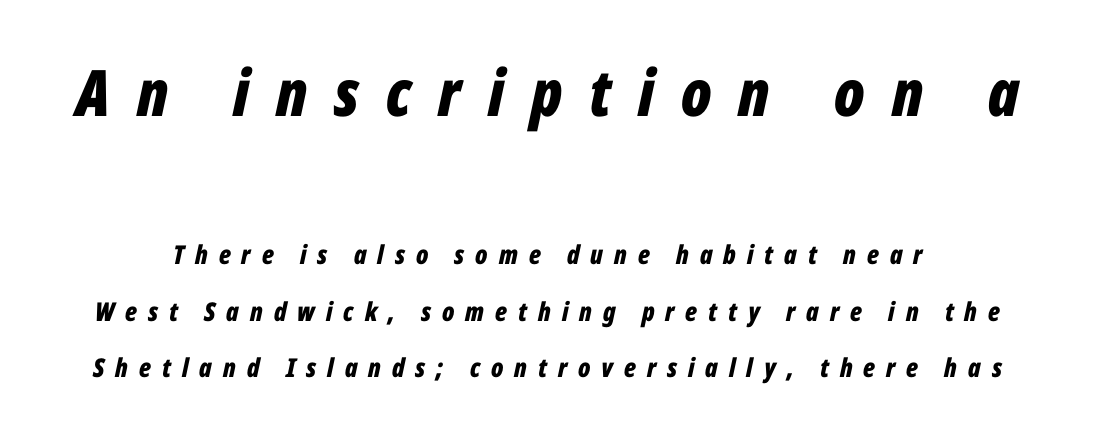
{"italic": "yes", "lean": "right", "slant_degrees": 12, "bold": "yes", "weight": "bold", "width": "condensed", "stroke_contrast": "low", "x_height": "medium", "monospaced": "no", "underline": "no", "line_spacing": "loose", "line_spacing_ratio": 2.16, "letter_spacing": "wide", "letter_spacing_em": 0.42, "larger_block": "first", "size_ratio": 2.46, "glyph_px": 64}
